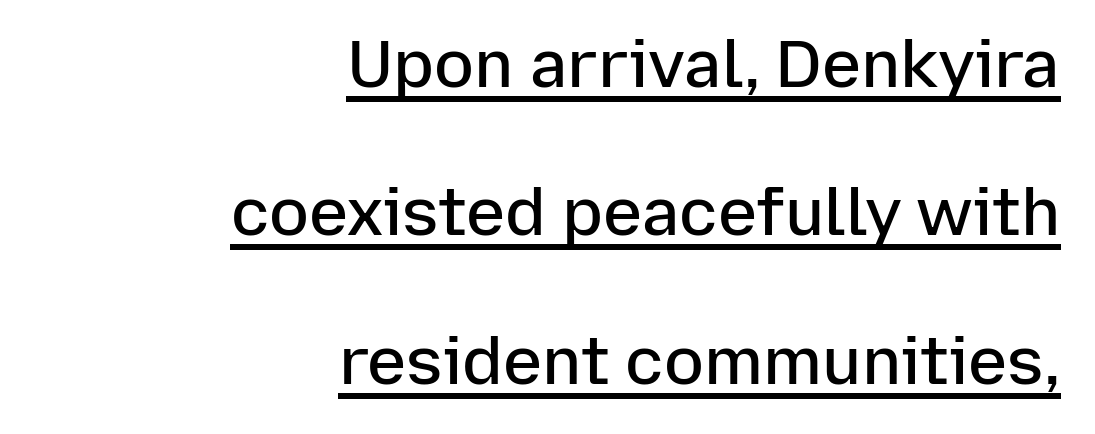
The characters display no serif detailing; their extremities are plain. Unlike italic type, these characters show no tilt at all. Honestly, the letter spacing is just normal — you wouldn't notice it. These lines are rendered in a variable-pitch font.
